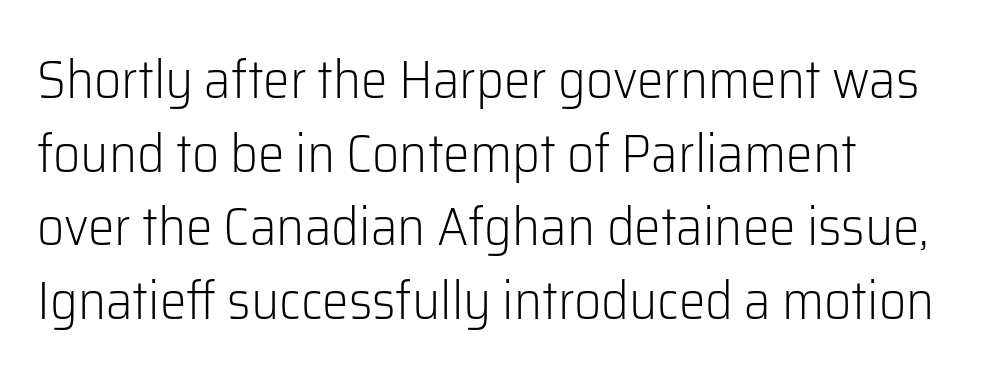
Type without underlining. These lines keep a tight, regular rhythm from letter to letter. What kind of face is this? One without serifs — a sans. Letters have the restrained weight of plain body copy at most. Students, observe: this is what conventionally led text looks like. These lines are rendered in a variable-pitch font.
